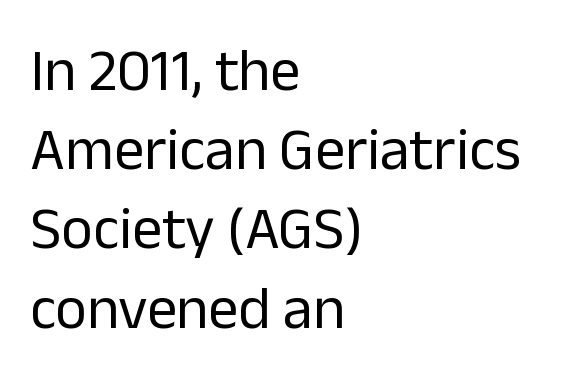
The image shows 60 px regular-weight sans-serif type, upright; set left-aligned, normal line spacing (1.32x), normal letter spacing, not underlined; low stroke contrast and a medium x-height.
